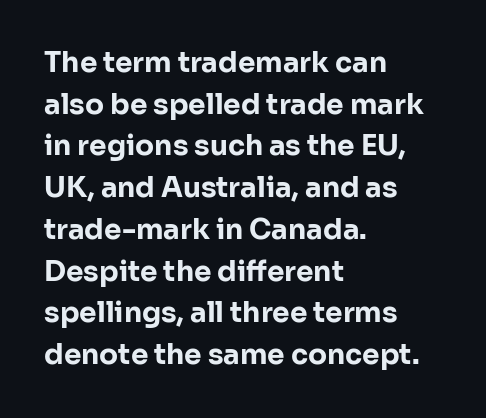
The image shows 28 px bold sans-serif type, upright; set left-aligned, normal line spacing (1.49x), normal letter spacing, not underlined; low stroke contrast and a medium x-height.
